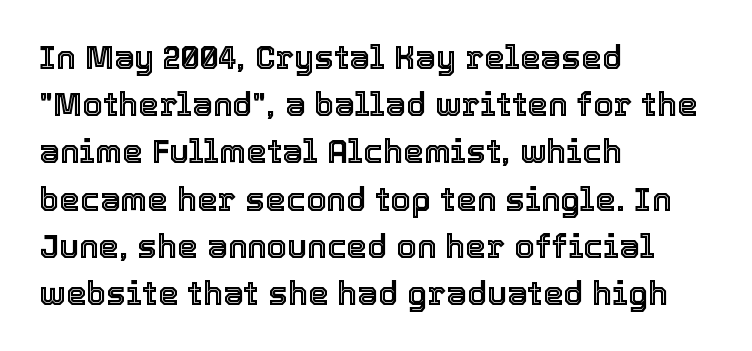
Compared with a centered layout, this one pins lines to the left instead. The words here are not underlined. The line-height multiplier appears to be the usual default. Think of a printed novel: that variable character pitch is what you see here. Quick note: not italic, upright.
